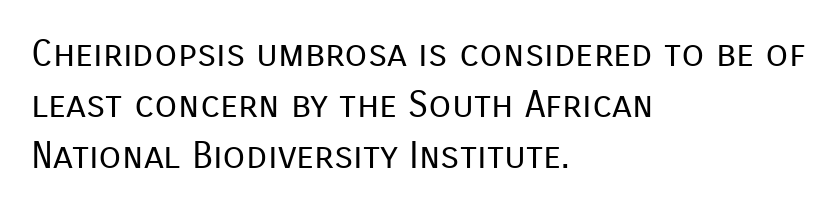
The image shows 37 px regular-weight sans-serif type, upright; set left-aligned, normal line spacing (1.38x), normal letter spacing, not underlined; low stroke contrast and a medium x-height.
